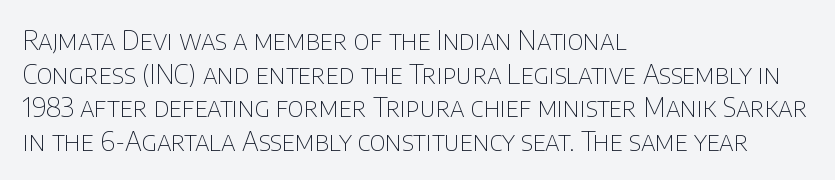
Interline gaps are of average width in this sample. In terms of posture, this sample is upright. Teacher's note: observe the even left margin — that is flush-left alignment. The cut favours lightness, reaching ordinary text weight at its darkest.
